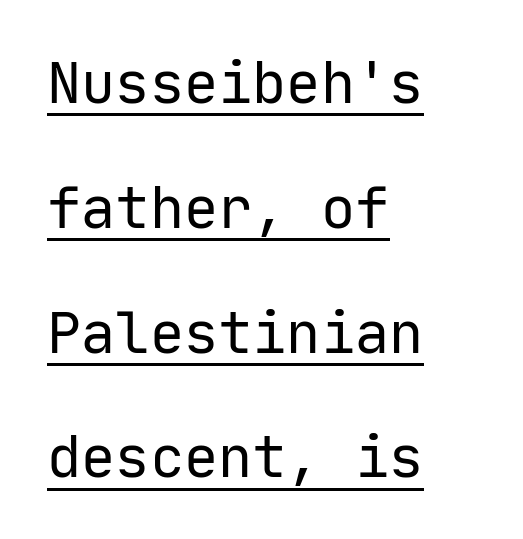
Q: Is the text bold? A: No.
Q: Is the text italic (slanted)? A: No, it is upright.
Q: Is the typeface a serif or a sans-serif typeface? A: Sans-serif.
Q: Is the text underlined? A: Yes.
Q: How is the paragraph aligned? A: Left-aligned.
Q: Is the spacing between letters normal or unusually wide? A: Normal.
Q: Is the spacing between lines tight, normal or loose? A: Loose.
Q: Width (condensed, normal, or wide)? A: Normal.
Q: Stroke contrast? A: Low.
Q: x-height? A: Medium.
Q: Monospaced? A: Yes.
